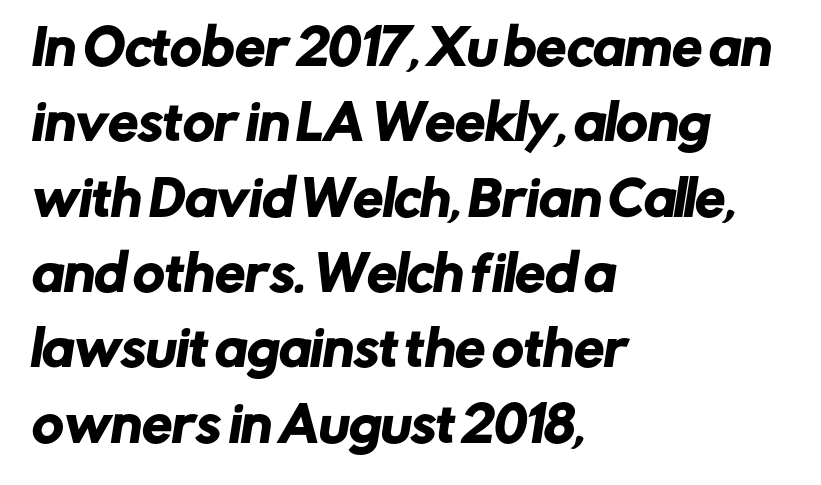
{"serif": "no", "width": "normal", "stroke_contrast": "low", "x_height": "medium", "monospaced": "no", "underline": "no", "align": "left", "line_spacing": "normal", "line_spacing_ratio": 1.57, "letter_spacing": "normal", "letter_spacing_em": 0.0, "glyph_px": 48}
